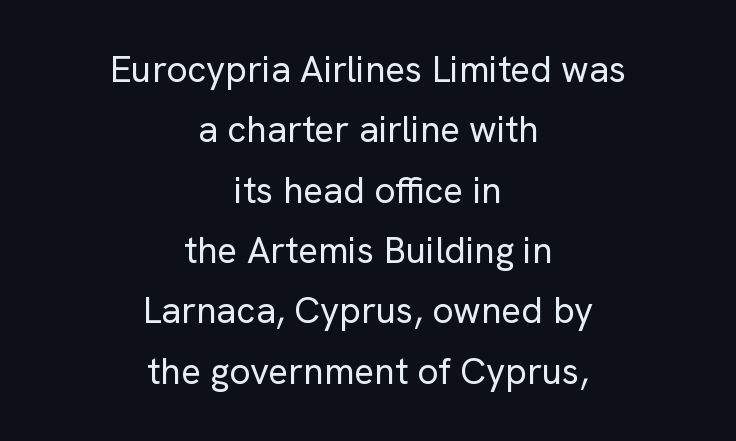
Q: Is the text bold? A: No.
Q: Is the text italic (slanted)? A: No, it is upright.
Q: Is the typeface a serif or a sans-serif typeface? A: Sans-serif.
Q: Is the text underlined? A: No.
Q: How is the paragraph aligned? A: Centered.
Q: Is the spacing between letters normal or unusually wide? A: Normal.
Q: Is the spacing between lines tight, normal or loose? A: Normal.
Q: Width (condensed, normal, or wide)? A: Normal.
Q: Stroke contrast? A: Low.
Q: x-height? A: Medium.
Q: Monospaced? A: No.
